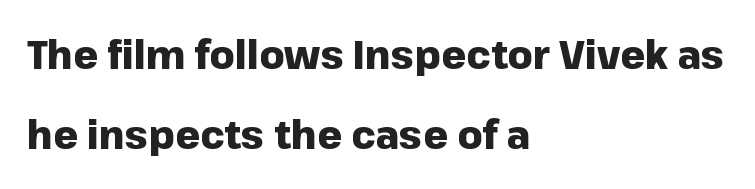
The image shows 39 px heavy sans-serif type, upright; set left-aligned, loose line spacing (2.06x), normal letter spacing, not underlined; low stroke contrast and a medium x-height.
